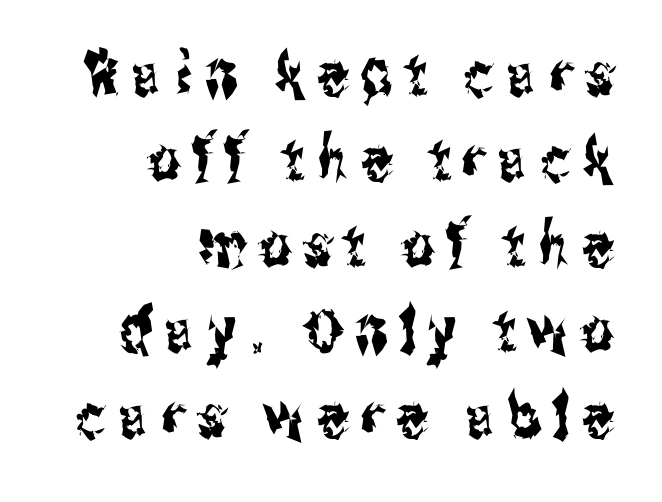
Q: Is the text italic (slanted)? A: No, it is upright.
Q: Is the typeface a serif or a sans-serif typeface? A: Sans-serif.
Q: Is the text underlined? A: No.
Q: How is the paragraph aligned? A: Right-aligned.
Q: Is the spacing between letters normal or unusually wide? A: Unusually wide.
Q: Is the spacing between lines tight, normal or loose? A: Normal.
Q: Width (condensed, normal, or wide)? A: Condensed.
Q: Stroke contrast? A: Medium.
Q: x-height? A: Medium.
Q: Monospaced? A: No.
